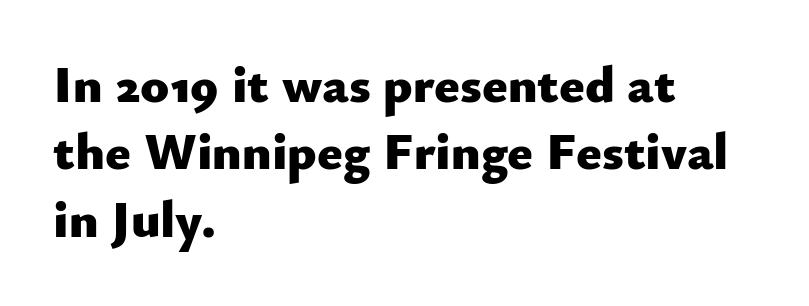
The letterforms sit shoulder to shoulder at normal distance. Just letters on the line, the space beneath them empty. Nope, not italic — everything's standing straight. Varying glyph widths throughout — classic text-font behaviour. You can tell from the bare stems that sans-serif type was used. The block of text has a typical density, with ordinary space between rows.
